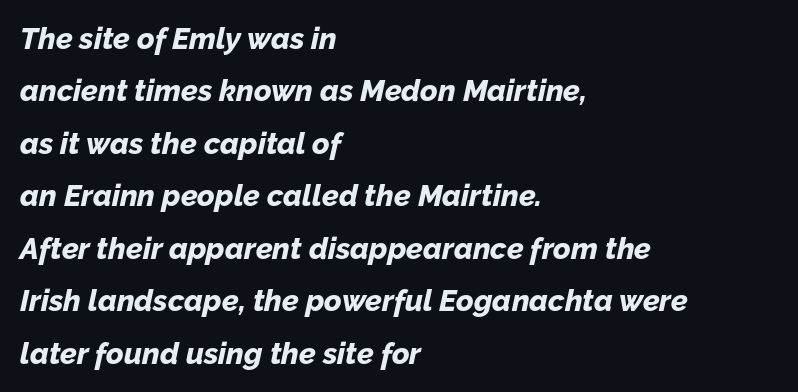
Q: Is the text bold? A: Yes.
Q: Is the text italic (slanted)? A: Yes, it leans right by about 12 degrees.
Q: Is the text underlined? A: No.
Q: How is the paragraph aligned? A: Left-aligned.
Q: Is the spacing between letters normal or unusually wide? A: Normal.
Q: Width (condensed, normal, or wide)? A: Normal.
Q: Stroke contrast? A: Low.
Q: x-height? A: Medium.
Q: Monospaced? A: No.
